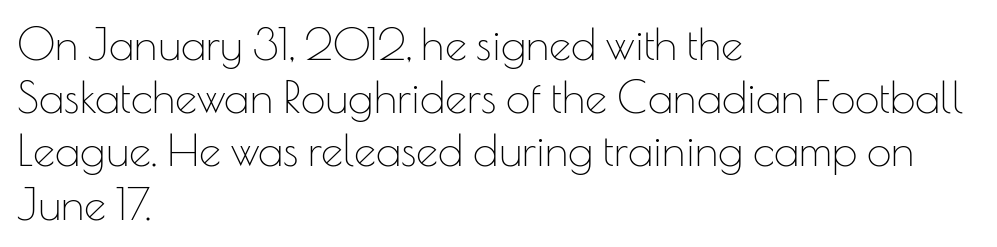
To sum up the face: it is a sans, with no serifs. Is the type heavy? It reads as light-to-regular instead. Any mark beneath the type? The region is blank. Ordinary non-slanted type is in use. The setting favours the left margin, as ordinary paragraphs usually do.
